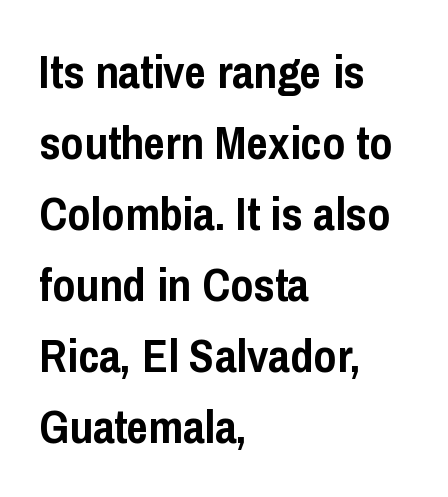
{"serif": "no", "italic": "no", "bold": "yes", "weight": "semibold", "width": "condensed", "stroke_contrast": "low", "x_height": "medium", "monospaced": "no", "underline": "no", "align": "left", "line_spacing": "normal", "line_spacing_ratio": 1.51, "letter_spacing": "normal", "letter_spacing_em": 0.0, "glyph_px": 47}
